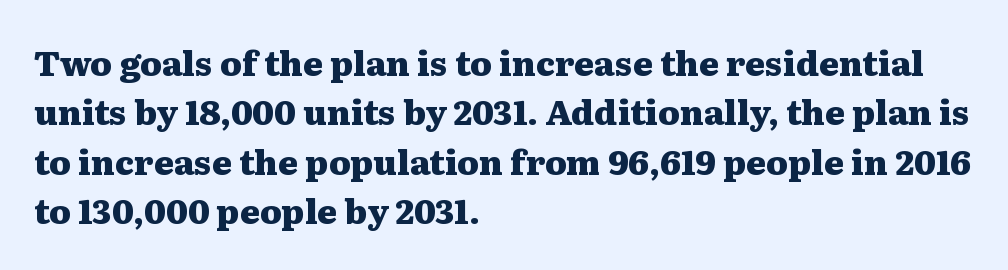
Posture: straight, roman, zero tilt. The passage shown is typeset with a serif family. Think of a printed novel: that variable character pitch is what you see here. The characters look thick and weighty, a clear bold. No extra tracking has been applied to these lines.
